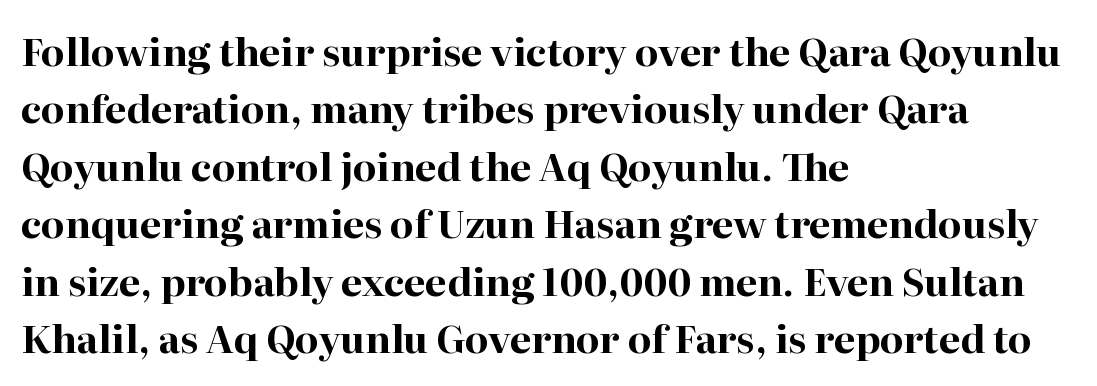
{"serif": "yes", "italic": "no", "bold": "yes", "weight": "bold", "width": "normal", "stroke_contrast": "high", "x_height": "medium", "monospaced": "no", "underline": "no", "align": "left", "line_spacing": "normal", "line_spacing_ratio": 1.51, "letter_spacing": "normal", "letter_spacing_em": 0.0, "glyph_px": 38}
